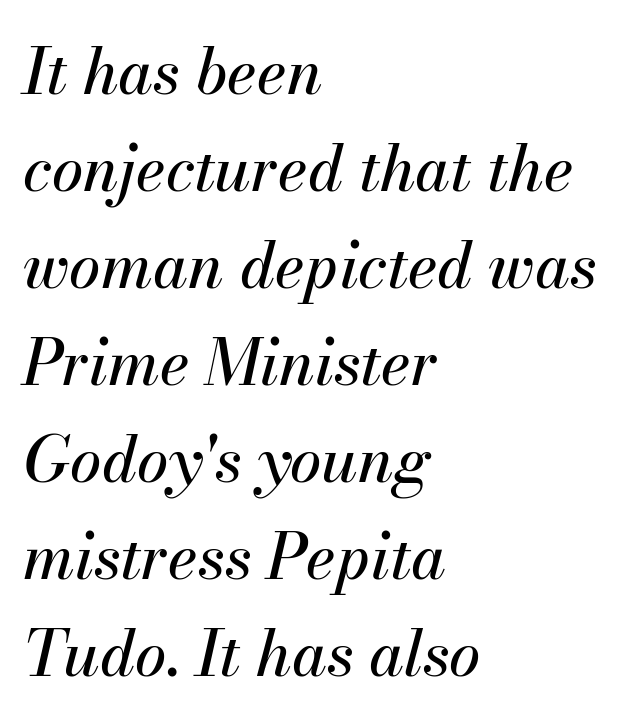
The image shows 63 px text type, italic (leaning right); set left-aligned, normal line spacing (1.54x), normal letter spacing, not underlined; medium stroke contrast and a small x-height.
